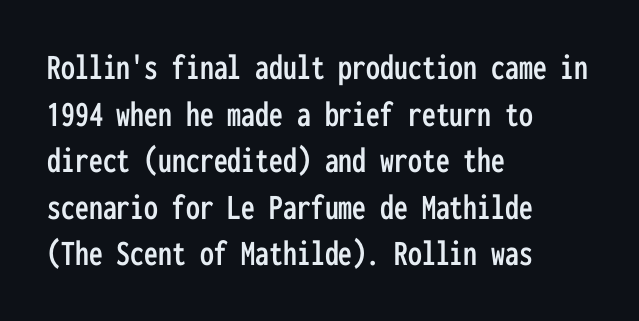
The image shows 37 px condensed sans-serif type, upright, monospaced; set left-aligned, normal line spacing (1.26x), normal letter spacing, not underlined; low stroke contrast and a medium x-height.
